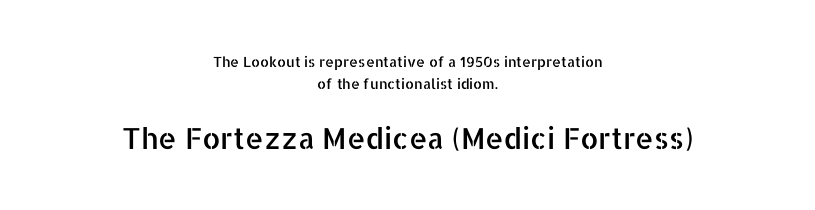
Q: Is the text italic (slanted)? A: No, it is upright.
Q: Is the typeface a serif or a sans-serif typeface? A: Sans-serif.
Q: Is the text underlined? A: No.
Q: How is the paragraph aligned? A: Centered.
Q: Is the spacing between letters normal or unusually wide? A: Normal.
Q: Is the spacing between lines tight, normal or loose? A: Normal.
Q: Which block of text is set in a larger size, the first (top) or the second (bottom)? A: The second (bottom) one.
Q: Width (condensed, normal, or wide)? A: Normal.
Q: Stroke contrast? A: Low.
Q: x-height? A: Medium.
Q: Monospaced? A: No.
